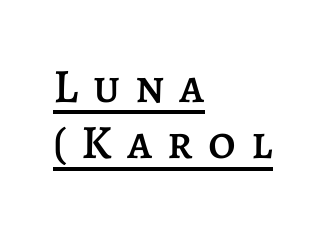
{"italic": "no", "width": "normal", "stroke_contrast": "low", "x_height": "large", "monospaced": "no", "underline": "yes", "align": "left", "line_spacing_ratio": 1.17, "letter_spacing": "wide", "letter_spacing_em": 0.31, "glyph_px": 48}
